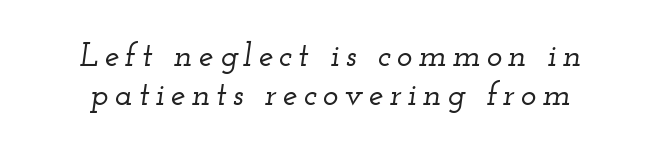
Does the lettering tilt? It does — this is italic. Unmarked baselines from the first word to the last. The font family rendered here belongs to the serif group. You could not count columns in this text — the font is proportionally spaced.
